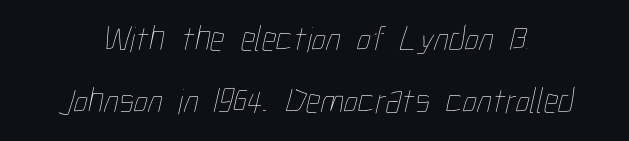
{"bold": "no", "weight": "thin", "width": "condensed", "stroke_contrast": "low", "x_height": "medium", "monospaced": "no", "underline": "no", "line_spacing_ratio": 1.71, "letter_spacing": "normal", "letter_spacing_em": 0.0, "glyph_px": 36}
